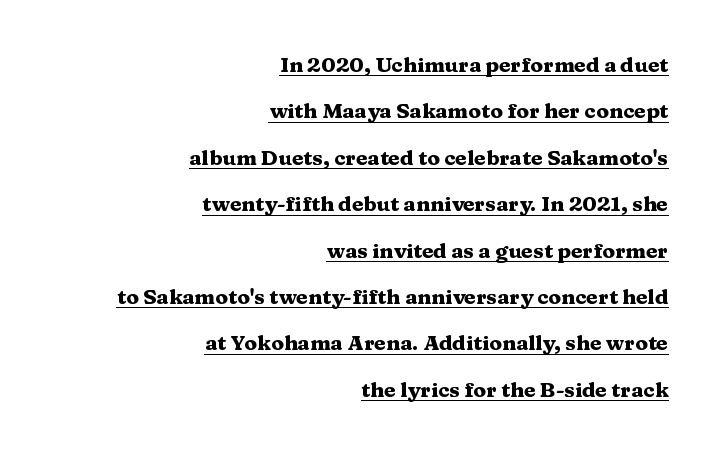
The image shows 21 px bold type, upright; set right-aligned, loose line spacing (2.21x), normal letter spacing, underlined.
